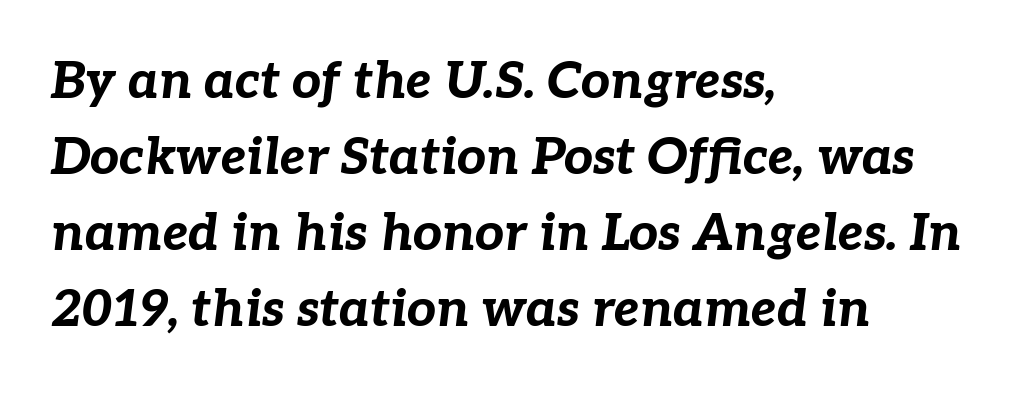
{"italic": "yes", "lean": "right", "slant_degrees": 7, "bold": "yes", "weight": "bold", "width": "normal", "stroke_contrast": "low", "x_height": "medium", "monospaced": "no", "underline": "no", "align": "left", "line_spacing": "normal", "line_spacing_ratio": 1.49, "letter_spacing": "normal", "letter_spacing_em": 0.0, "glyph_px": 51}
